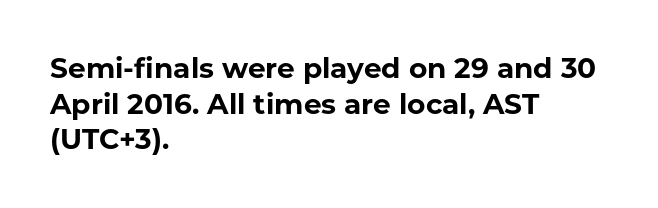
These lines sit exactly where default settings would place them. Designer's note — italics off, roman on. These lines are composed in type without serifs. Typographic density is high because the face is bold. Honestly, there is no underline to notice here at all.
